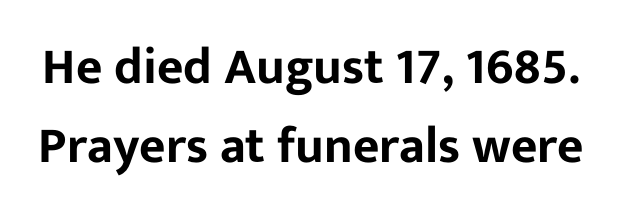
The image shows 51 px sans-serif type, upright; set normal line spacing (1.55x), normal letter spacing, not underlined; low stroke contrast and a medium x-height.
